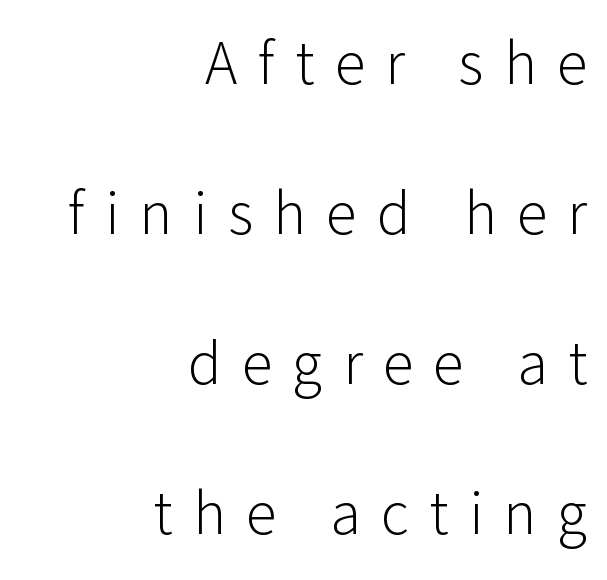
Q: Is the text bold? A: No.
Q: Is the text italic (slanted)? A: No, it is upright.
Q: Is the typeface a serif or a sans-serif typeface? A: Sans-serif.
Q: Is the text underlined? A: No.
Q: How is the paragraph aligned? A: Right-aligned.
Q: Is the spacing between letters normal or unusually wide? A: Unusually wide.
Q: Is the spacing between lines tight, normal or loose? A: Loose.
Q: Width (condensed, normal, or wide)? A: Normal.
Q: Stroke contrast? A: Low.
Q: x-height? A: Medium.
Q: Monospaced? A: No.
